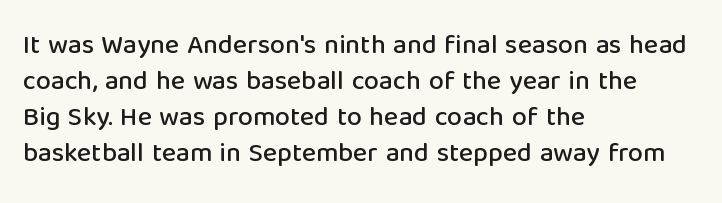
Q: Is the text italic (slanted)? A: No, it is upright.
Q: Is the text underlined? A: No.
Q: How is the paragraph aligned? A: Left-aligned.
Q: Is the spacing between letters normal or unusually wide? A: Normal.
Q: Is the spacing between lines tight, normal or loose? A: Normal.
